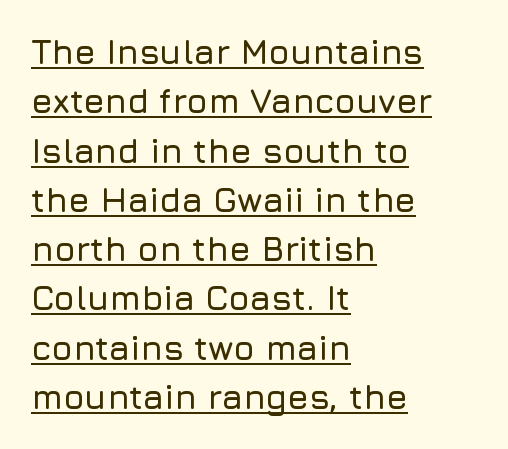
Q: Is the text italic (slanted)? A: No, it is upright.
Q: Is the typeface a serif or a sans-serif typeface? A: Sans-serif.
Q: Is the text underlined? A: Yes.
Q: How is the paragraph aligned? A: Left-aligned.
Q: Is the spacing between letters normal or unusually wide? A: Normal.
Q: Is the spacing between lines tight, normal or loose? A: Normal.
Q: Width (condensed, normal, or wide)? A: Normal.
Q: Stroke contrast? A: Low.
Q: x-height? A: Medium.
Q: Monospaced? A: No.
